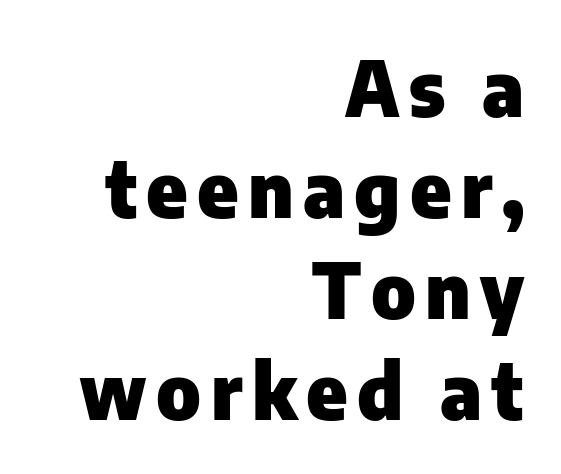
The image shows 77 px heavy sans-serif type, upright; set right-aligned, normal line spacing (1.31x), not underlined; low stroke contrast and a medium x-height.
